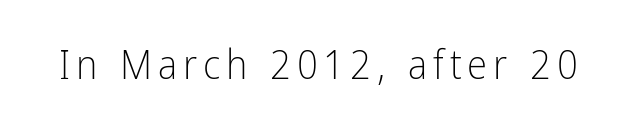
{"serif": "no", "italic": "no", "bold": "no", "weight": "light", "width": "condensed", "stroke_contrast": "low", "x_height": "medium", "monospaced": "no", "underline": "no", "glyph_px": 41}
